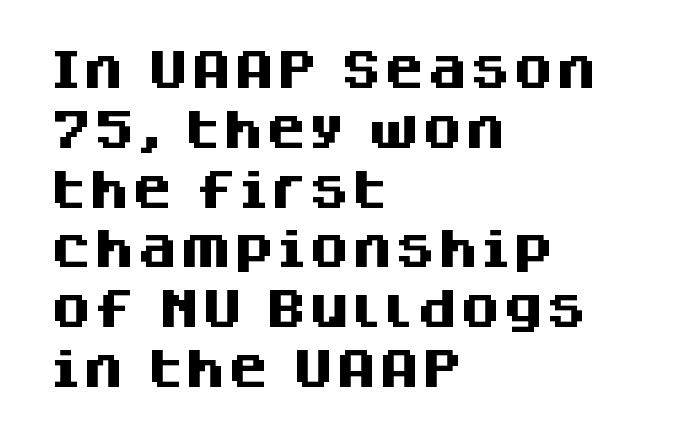
The image shows 43 px heavy sans-serif type, upright; set left-aligned, normal line spacing (1.39x), normal letter spacing, not underlined; medium stroke contrast and a large x-height.
